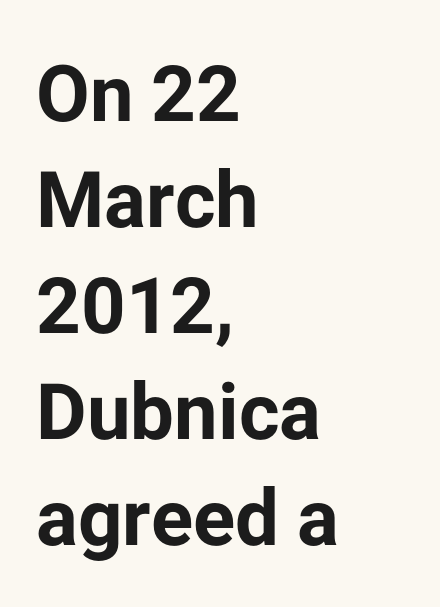
The image shows 78 px bold sans-serif type, upright; set left-aligned, normal line spacing (1.36x), normal letter spacing, not underlined; low stroke contrast and a medium x-height.
